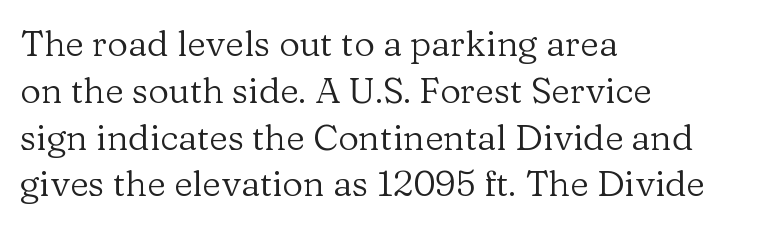
{"serif": "yes", "italic": "no", "bold": "no", "weight": "regular", "width": "normal", "stroke_contrast": "low", "x_height": "medium", "monospaced": "no", "underline": "no", "align": "left", "line_spacing": "normal", "line_spacing_ratio": 1.3, "letter_spacing": "normal", "letter_spacing_em": 0.0, "glyph_px": 36}
